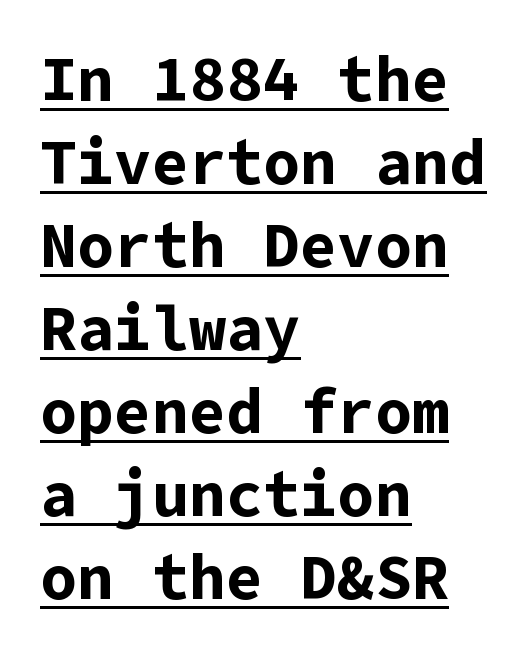
Q: Is the text bold? A: Yes.
Q: Is the text italic (slanted)? A: No, it is upright.
Q: Is the typeface a serif or a sans-serif typeface? A: Sans-serif.
Q: Is the text underlined? A: Yes.
Q: How is the paragraph aligned? A: Left-aligned.
Q: Is the spacing between letters normal or unusually wide? A: Normal.
Q: Is the spacing between lines tight, normal or loose? A: Normal.
Q: Width (condensed, normal, or wide)? A: Normal.
Q: Stroke contrast? A: Low.
Q: x-height? A: Medium.
